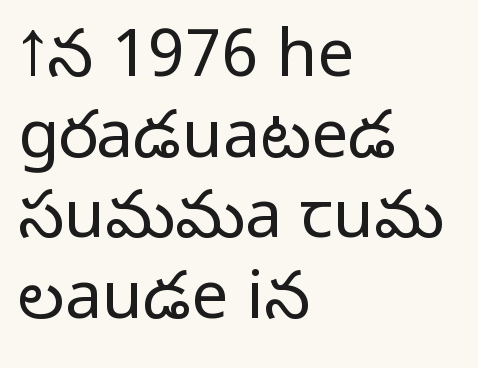
Q: Is the text bold? A: No.
Q: Is the text italic (slanted)? A: No, it is upright.
Q: Is the typeface a serif or a sans-serif typeface? A: Sans-serif.
Q: Is the text underlined? A: No.
Q: How is the paragraph aligned? A: Left-aligned.
Q: Is the spacing between letters normal or unusually wide? A: Normal.
Q: Width (condensed, normal, or wide)? A: Normal.
Q: Stroke contrast? A: Low.
Q: x-height? A: Medium.
Q: Monospaced? A: No.
